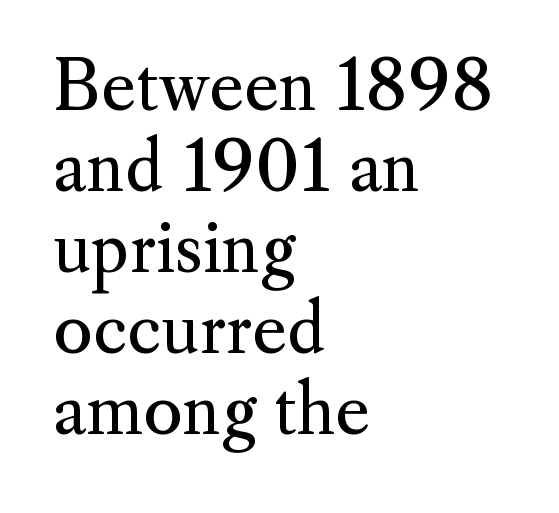
Q: Is the text bold? A: No.
Q: Is the text italic (slanted)? A: No, it is upright.
Q: Is the typeface a serif or a sans-serif typeface? A: Serif.
Q: Is the text underlined? A: No.
Q: How is the paragraph aligned? A: Left-aligned.
Q: Is the spacing between letters normal or unusually wide? A: Normal.
Q: Width (condensed, normal, or wide)? A: Normal.
Q: Stroke contrast? A: Medium.
Q: x-height? A: Small.
Q: Monospaced? A: No.
